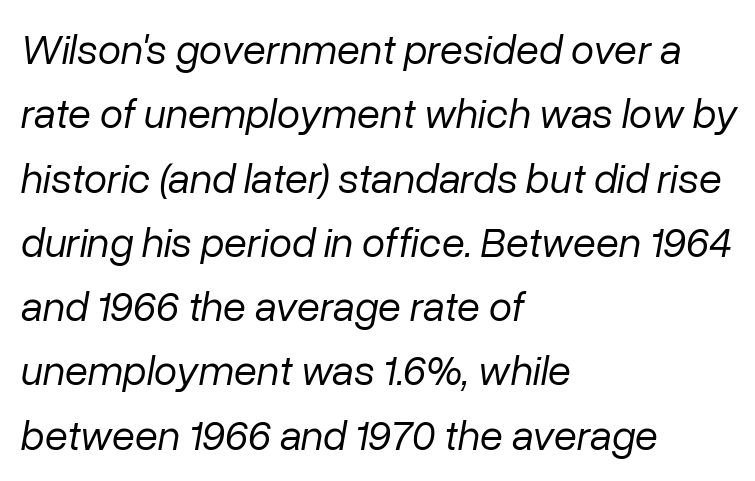
If you measured baseline to baseline, you'd find a middling distance. Think of a printed novel: that variable character pitch is what you see here. This is oblique type, the kind used for emphasis or titles. Horizontal alignment here is leftward, the default for most running prose. This rendering leaves character spacing at its baseline value. Stem width sits at or under what a default text font uses.
